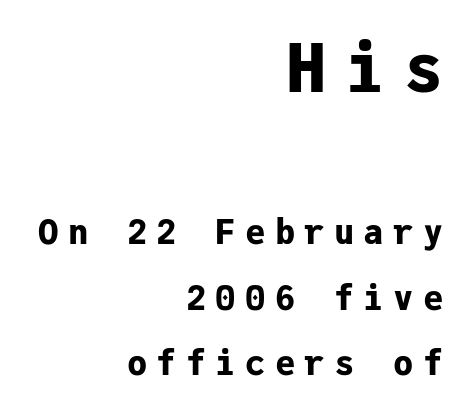
The image shows 67 px bold sans-serif type, upright, monospaced; set right-aligned, loose line spacing (1.93x), unusually wide letter spacing (+0.27 em), not underlined; the first (top) block is 1.97x larger; low stroke contrast and a medium x-height.
